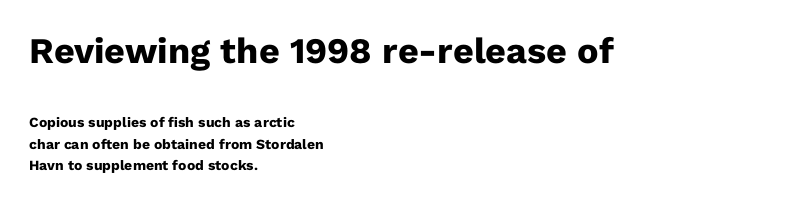
Q: Is the text bold? A: Yes.
Q: Is the text italic (slanted)? A: No, it is upright.
Q: Is the typeface a serif or a sans-serif typeface? A: Sans-serif.
Q: Is the text underlined? A: No.
Q: How is the paragraph aligned? A: Left-aligned.
Q: Is the spacing between letters normal or unusually wide? A: Normal.
Q: Is the spacing between lines tight, normal or loose? A: Normal.
Q: Which block of text is set in a larger size, the first (top) or the second (bottom)? A: The first (top) one.
Q: Width (condensed, normal, or wide)? A: Normal.
Q: Stroke contrast? A: Low.
Q: x-height? A: Medium.
Q: Monospaced? A: No.
